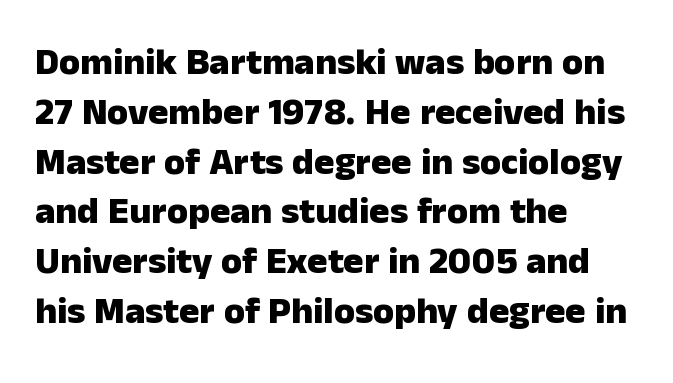
The setting favours the left margin, as ordinary paragraphs usually do. A clean baseline with only descenders dipping below it. Designer's note — italics off, roman on. Nothing unusual about the tracking: characters are spaced as the font intends. A typesetter would call this proportional, since set widths differ per character.
